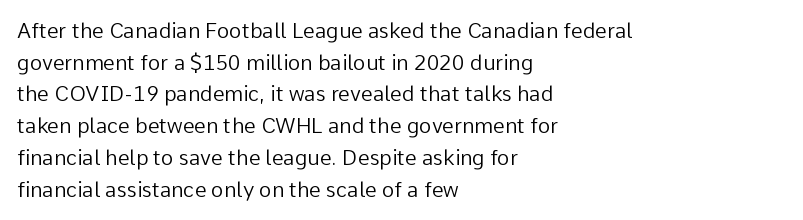
{"italic": "no", "bold": "no", "underline": "no", "align": "left", "line_spacing": "normal", "line_spacing_ratio": 1.51, "letter_spacing": "normal", "letter_spacing_em": 0.0, "glyph_px": 21}
